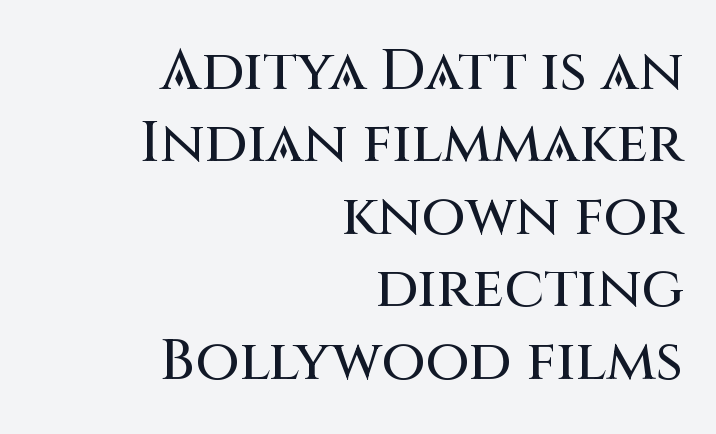
The image shows 57 px sans-serif type, upright; set right-aligned, normal line spacing (1.27x), normal letter spacing, not underlined; medium stroke contrast and a large x-height.
